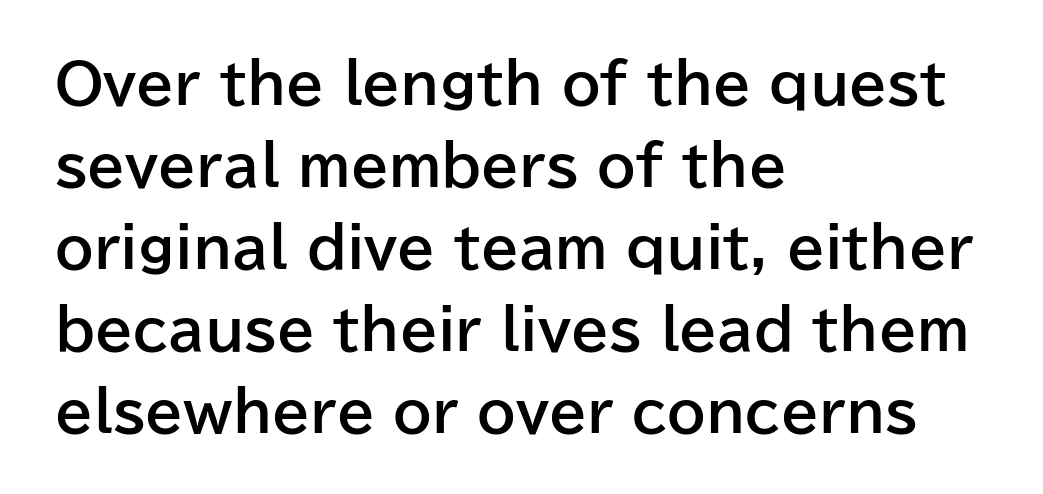
Q: Is the text bold? A: Yes.
Q: Is the text italic (slanted)? A: No, it is upright.
Q: Is the typeface a serif or a sans-serif typeface? A: Sans-serif.
Q: Is the text underlined? A: No.
Q: How is the paragraph aligned? A: Left-aligned.
Q: Is the spacing between letters normal or unusually wide? A: Normal.
Q: Is the spacing between lines tight, normal or loose? A: Normal.
Q: Width (condensed, normal, or wide)? A: Normal.
Q: Stroke contrast? A: Low.
Q: x-height? A: Medium.
Q: Monospaced? A: No.
